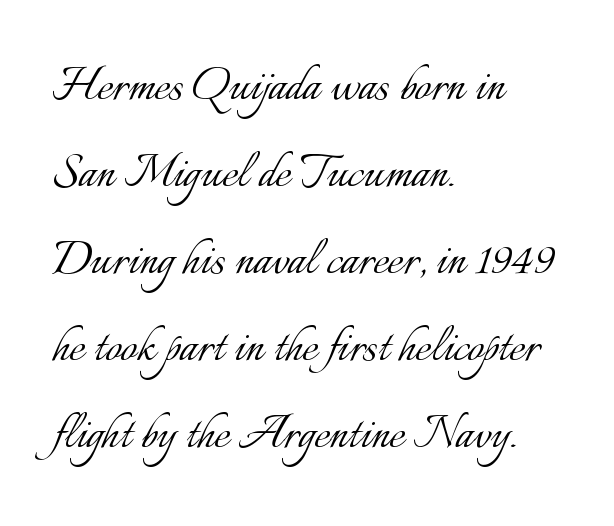
{"bold": "no", "weight": "light", "width": "normal", "stroke_contrast": "low", "x_height": "small", "monospaced": "no", "underline": "no", "align": "left", "line_spacing": "normal", "line_spacing_ratio": 1.5, "letter_spacing": "normal", "letter_spacing_em": 0.0, "glyph_px": 58}
